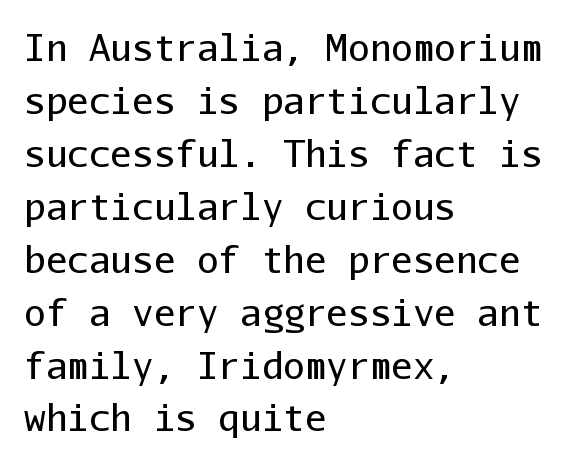
{"serif": "no", "italic": "no", "bold": "no", "weight": "regular", "width": "normal", "stroke_contrast": "low", "x_height": "medium", "monospaced": "yes", "underline": "no", "align": "left", "line_spacing": "normal", "line_spacing_ratio": 1.47, "letter_spacing": "normal", "letter_spacing_em": 0.0, "glyph_px": 36}
